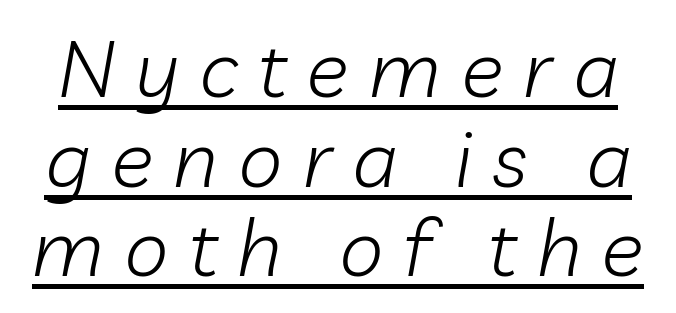
{"italic": "yes", "lean": "right", "slant_degrees": 10, "bold": "no", "weight": "light", "width": "normal", "stroke_contrast": "low", "x_height": "medium", "monospaced": "no", "underline": "yes", "line_spacing": "tight", "line_spacing_ratio": 1.12, "letter_spacing": "wide", "letter_spacing_em": 0.25, "glyph_px": 80}
